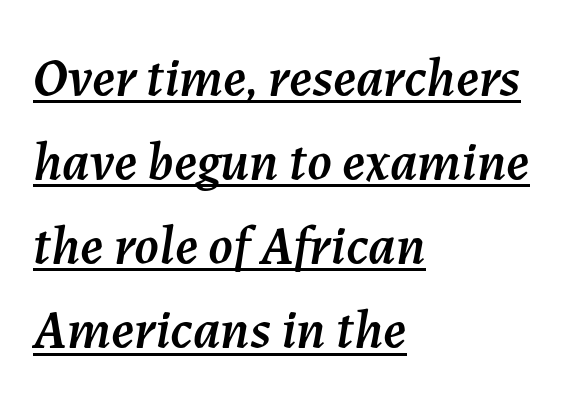
Q: Is the text italic (slanted)? A: Yes, it leans right by about 7 degrees.
Q: Is the text underlined? A: Yes.
Q: How is the paragraph aligned? A: Left-aligned.
Q: Is the spacing between letters normal or unusually wide? A: Normal.
Q: Is the spacing between lines tight, normal or loose? A: Normal.
Q: Width (condensed, normal, or wide)? A: Normal.
Q: Stroke contrast? A: Medium.
Q: x-height? A: Medium.
Q: Monospaced? A: No.
